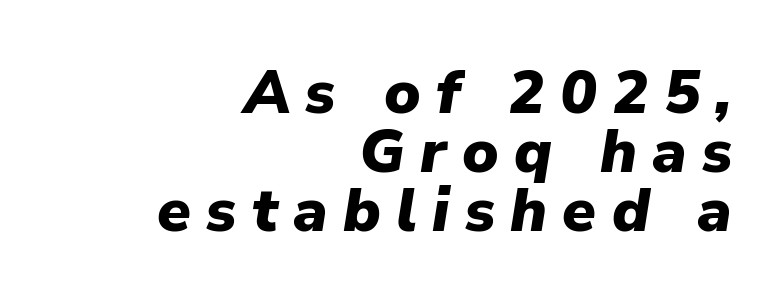
In terms of weight, the rendering is a true, heavy bold. A typesetter would call this heavily tracked-out type. If you drew a ruler down the right edge, every line would touch it. The specimen reads as italic at a glance.
